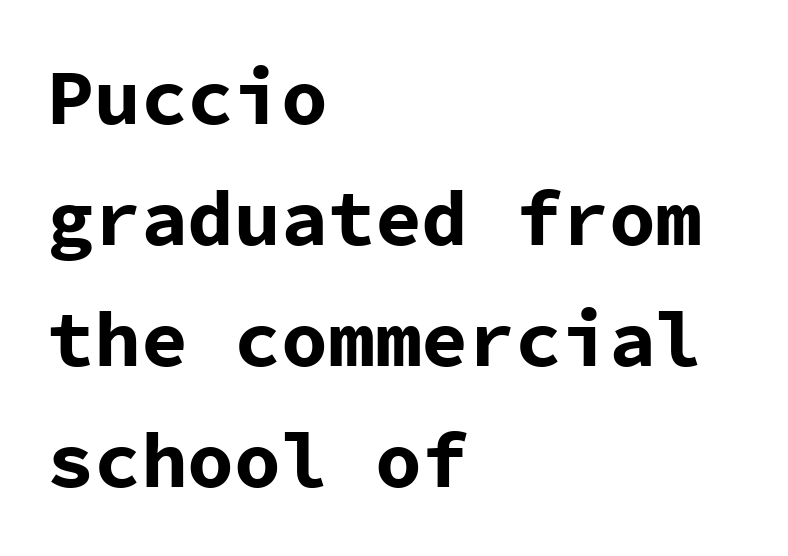
A typesetter would call this monospace, since all characters share one set width. The space beneath each line is pristine and unruled. Tracking value appears to be zero — textbook default spacing. Emphasis by weight is at full strength: bold.
